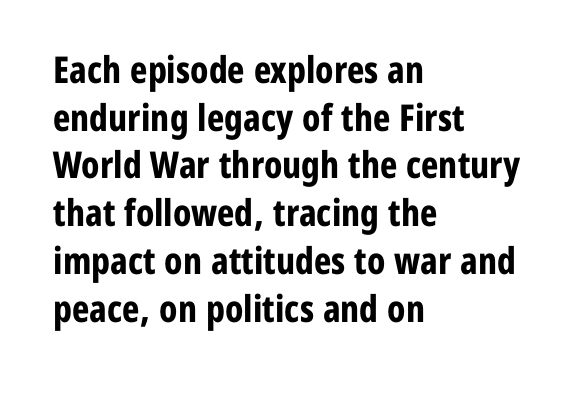
{"serif": "no", "italic": "no", "bold": "yes", "weight": "bold", "width": "condensed", "stroke_contrast": "low", "x_height": "medium", "monospaced": "no", "underline": "no", "align": "left", "line_spacing": "normal", "line_spacing_ratio": 1.29, "letter_spacing": "normal", "letter_spacing_em": 0.0, "glyph_px": 37}
